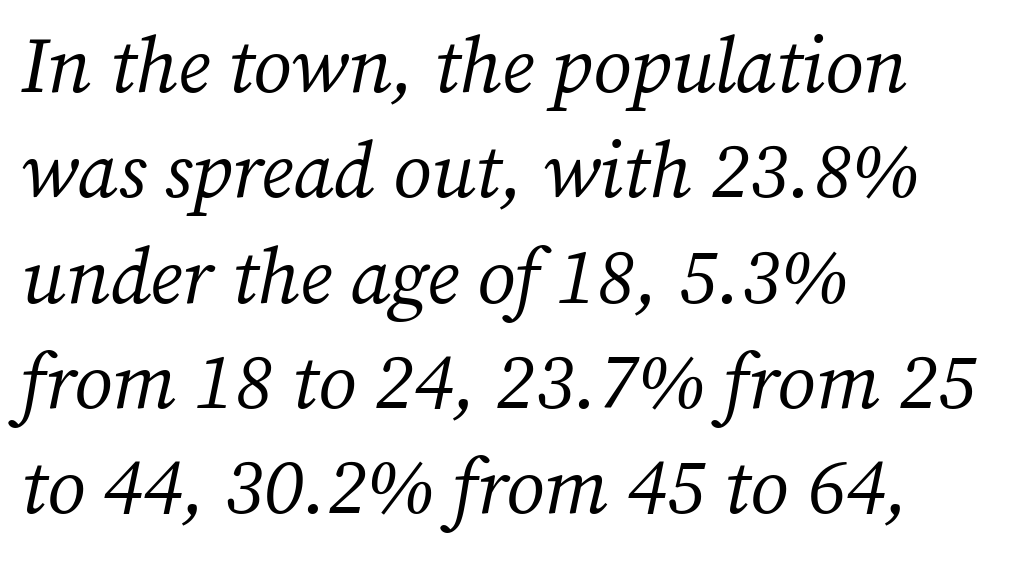
The image shows 78 px regular-weight serif type, italic (leaning right); set left-aligned, normal line spacing (1.35x), normal letter spacing, not underlined; medium stroke contrast and a medium x-height.
